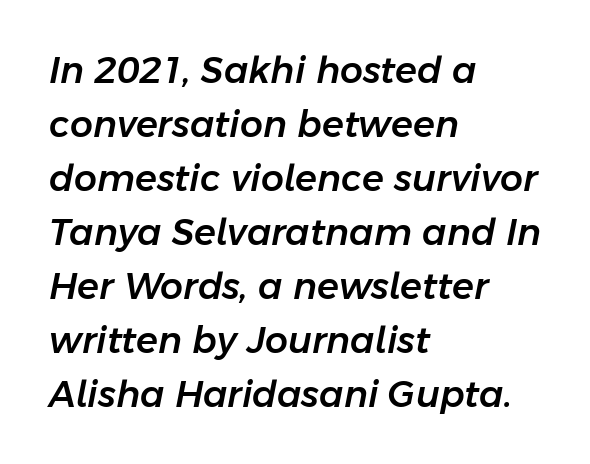
The image shows 36 px text type, italic (leaning right); set left-aligned, normal line spacing (1.5x), normal letter spacing, not underlined; low stroke contrast and a medium x-height.
